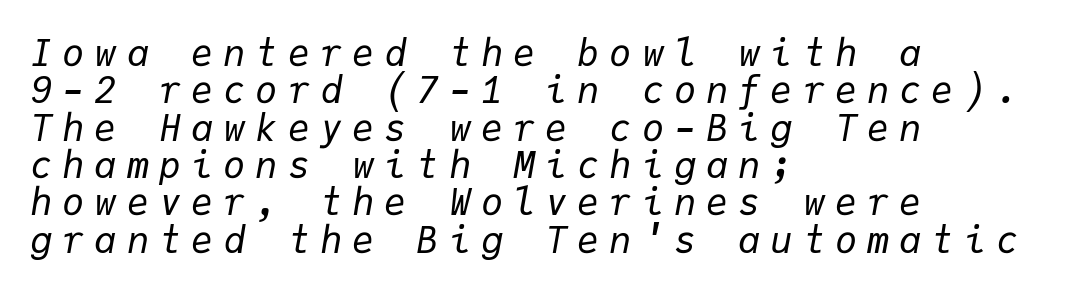
Q: Is the text bold? A: No.
Q: Is the text italic (slanted)? A: Yes, it leans right by about 9 degrees.
Q: Is the text underlined? A: No.
Q: How is the paragraph aligned? A: Left-aligned.
Q: Is the spacing between letters normal or unusually wide? A: Unusually wide.
Q: Is the spacing between lines tight, normal or loose? A: Tight.
Q: Width (condensed, normal, or wide)? A: Normal.
Q: Stroke contrast? A: Low.
Q: x-height? A: Medium.
Q: Monospaced? A: Yes.
